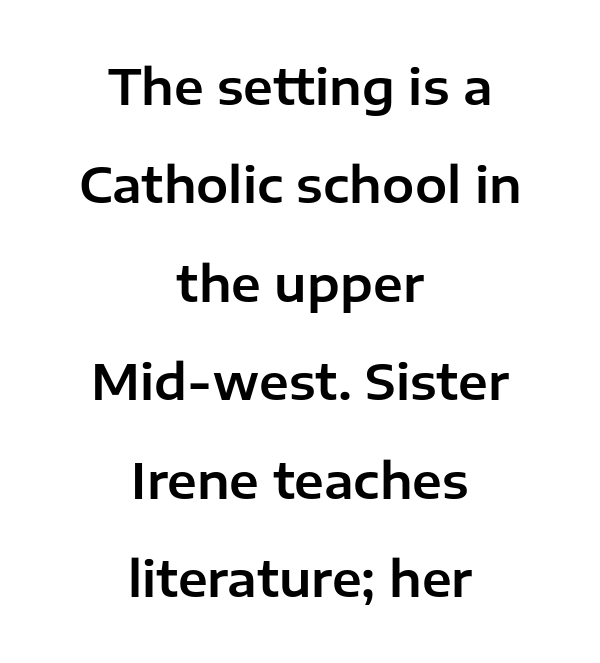
{"serif": "no", "italic": "no", "width": "normal", "stroke_contrast": "low", "x_height": "medium", "monospaced": "no", "underline": "no", "align": "center", "line_spacing": "loose", "line_spacing_ratio": 2.05, "letter_spacing": "normal", "letter_spacing_em": 0.0, "glyph_px": 48}
